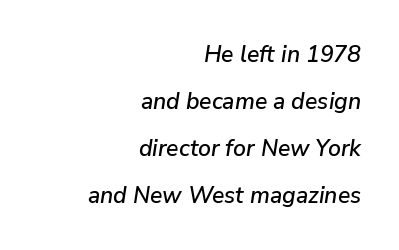
The image shows 23 px text type, italic (leaning right); set right-aligned, loose line spacing (2.04x), normal letter spacing, not underlined.
